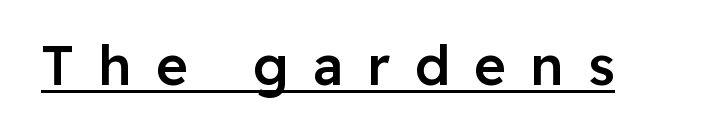
The image shows 55 px semibold sans-serif type, upright; set unusually wide letter spacing (+0.44 em), underlined; low stroke contrast and a medium x-height.
